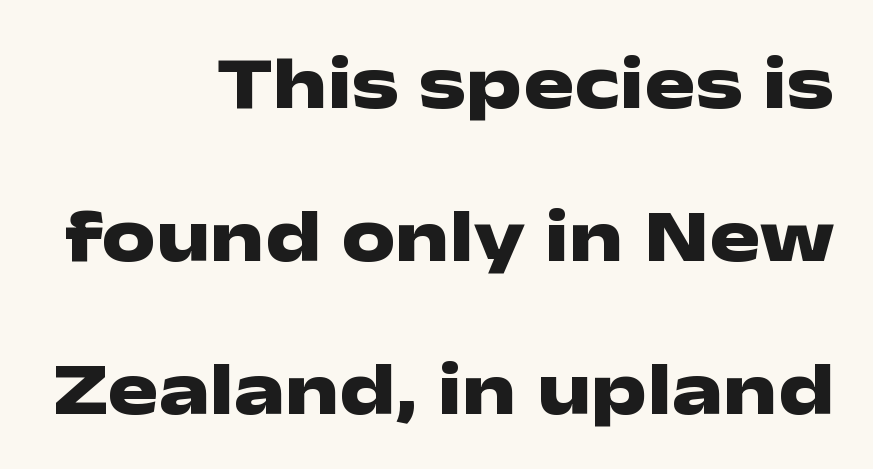
The image shows 76 px heavy, wide sans-serif type, upright; set right-aligned, loose line spacing (2.01x), normal letter spacing, not underlined; low stroke contrast and a medium x-height.
